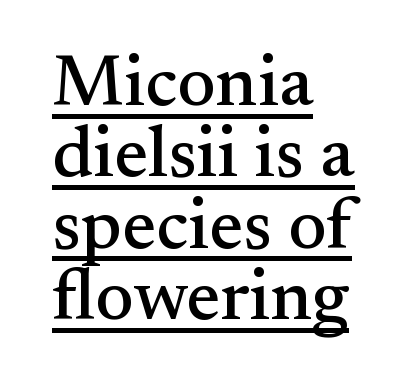
The image shows 72 px serif type, upright; set left-aligned, tight line spacing (0.99x), normal letter spacing, underlined; medium stroke contrast and a small x-height.
